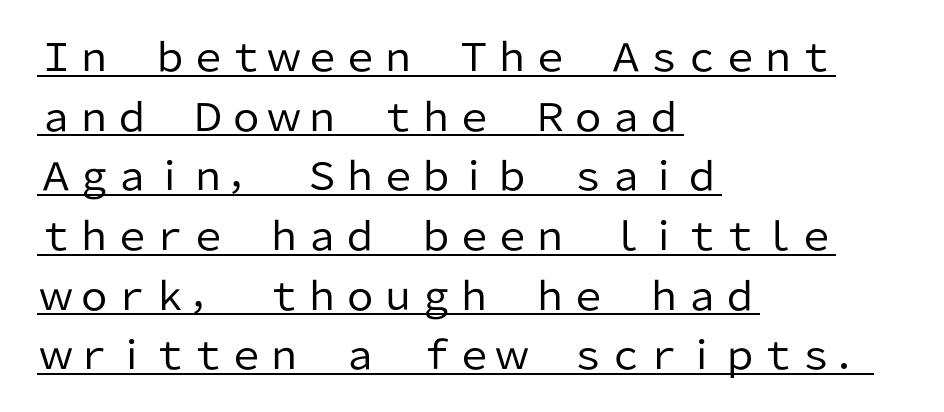
The image shows 38 px regular-weight sans-serif type, upright; set left-aligned, normal line spacing (1.57x), normal letter spacing, underlined; low stroke contrast and a medium x-height.
